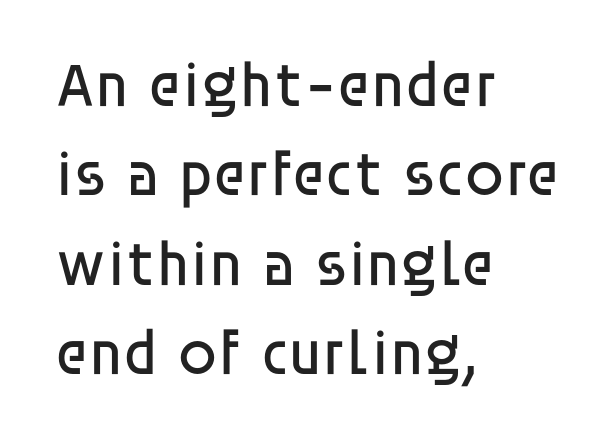
Is the stroke heavy? The answer is a plain regular-or-lighter. Here the designer chose a conventional face with non-uniform glyph widths. This rendering features lettering with no underline. The typeface chosen for these lines omits serifs. Tracking here is standard; glyphs follow each other at the usual distance.
